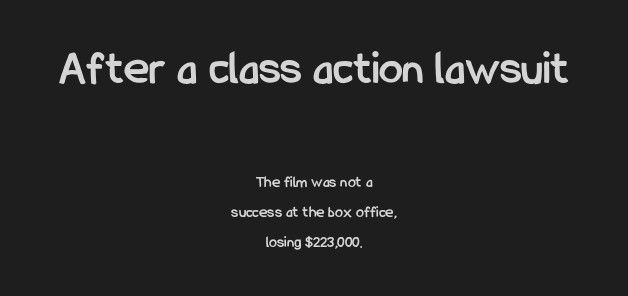
The image shows 48 px semibold, condensed sans-serif type, upright; set centered, loose line spacing (1.9x), normal letter spacing, not underlined; the first (top) block is 3.0x larger; low stroke contrast and a medium x-height.
